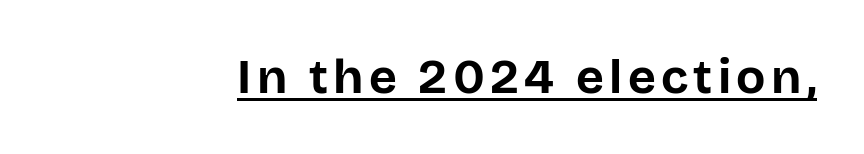
Q: Is the text bold? A: Yes.
Q: Is the text italic (slanted)? A: No, it is upright.
Q: Is the typeface a serif or a sans-serif typeface? A: Sans-serif.
Q: Is the text underlined? A: Yes.
Q: Width (condensed, normal, or wide)? A: Normal.
Q: Stroke contrast? A: Low.
Q: x-height? A: Large.
Q: Monospaced? A: No.
